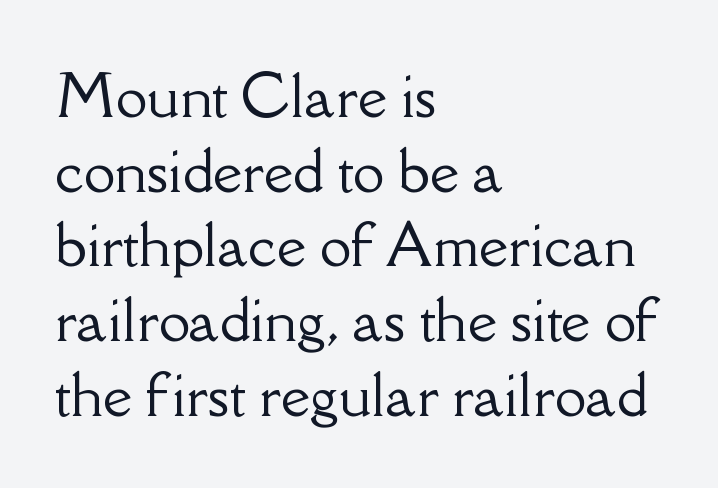
Q: Is the text italic (slanted)? A: No, it is upright.
Q: Is the typeface a serif or a sans-serif typeface? A: Serif.
Q: Is the text underlined? A: No.
Q: How is the paragraph aligned? A: Left-aligned.
Q: Is the spacing between letters normal or unusually wide? A: Normal.
Q: Is the spacing between lines tight, normal or loose? A: Normal.
Q: Width (condensed, normal, or wide)? A: Normal.
Q: Stroke contrast? A: Low.
Q: x-height? A: Small.
Q: Monospaced? A: No.
